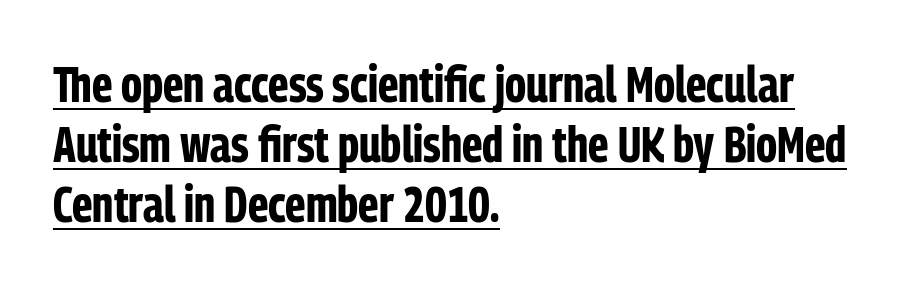
Unlike a traditional serif, this face leaves its strokes unadorned. The letters stand upright; this is a roman face. Is there an underline? Yes — a line sits under the letters. The glyphs have the mass of a bold cut.
